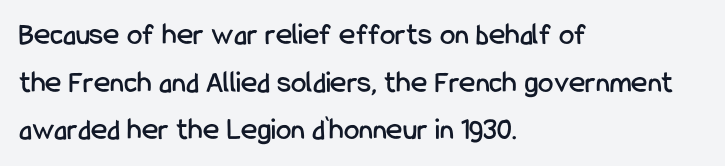
Q: Is the text italic (slanted)? A: No, it is upright.
Q: Is the typeface a serif or a sans-serif typeface? A: Sans-serif.
Q: Is the text underlined? A: No.
Q: How is the paragraph aligned? A: Left-aligned.
Q: Is the spacing between letters normal or unusually wide? A: Normal.
Q: Is the spacing between lines tight, normal or loose? A: Normal.
Q: Width (condensed, normal, or wide)? A: Condensed.
Q: Stroke contrast? A: Low.
Q: x-height? A: Medium.
Q: Monospaced? A: No.
